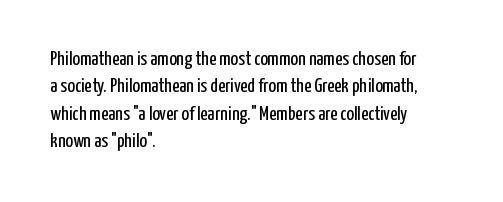
Caption: standard tracking, unaltered. Alignment: flush left. Line spacing here is normal. Weight: not bold — regular or lighter.
